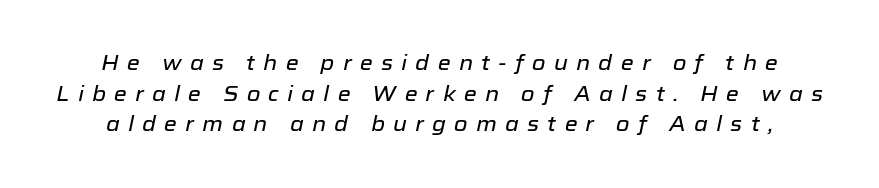
The image shows 21 px text type, italic (leaning right); set normal line spacing (1.46x), unusually wide letter spacing (+0.39 em), not underlined.
